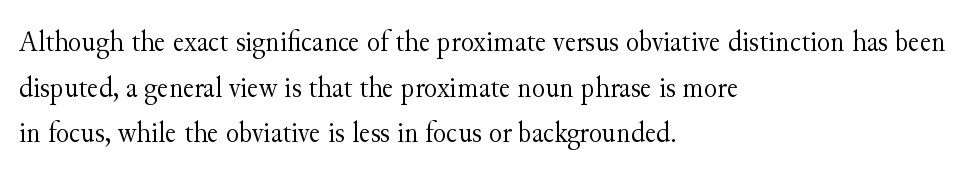
The image shows 31 px light serif type, upright; set left-aligned, normal line spacing (1.47x), normal letter spacing, not underlined; medium stroke contrast and a small x-height.
